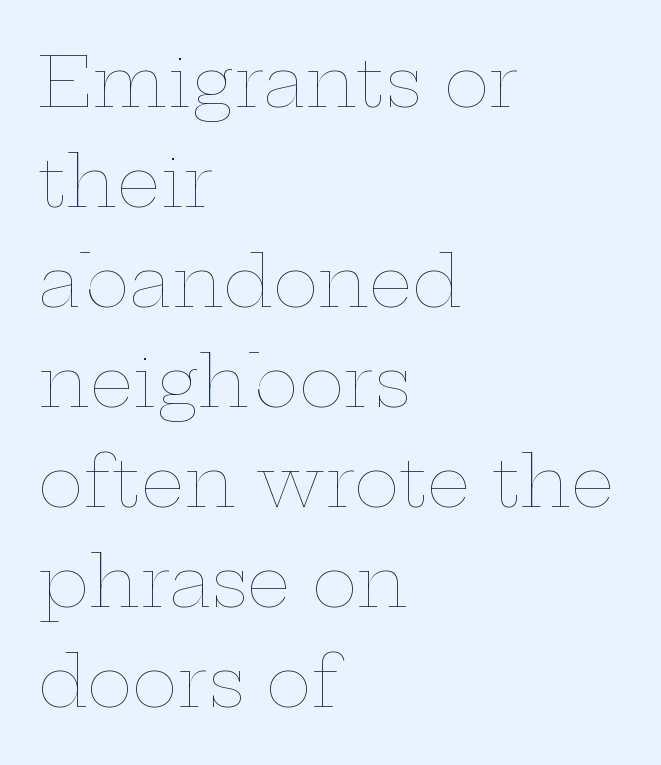
The image shows 69 px thin, wide type, upright; set left-aligned, normal line spacing (1.45x), normal letter spacing, not underlined; low stroke contrast and a medium x-height.
